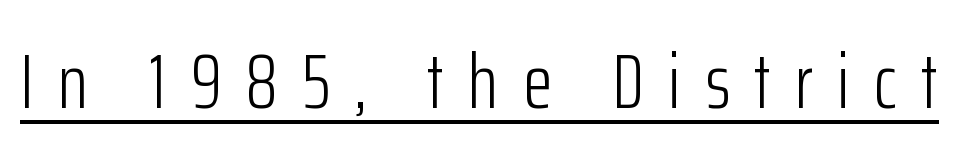
Is this a heavy cut? Hardly; it is regular or lighter. Check where the strokes stop: nothing finishes them off — pure sans. Students, note that the glyphs here are deliberately spaced far apart. The rendering uses natural spacing where letterforms have individual widths. You can tell it's not italic because the verticals are truly vertical. Caption: lettering with a line underneath.
